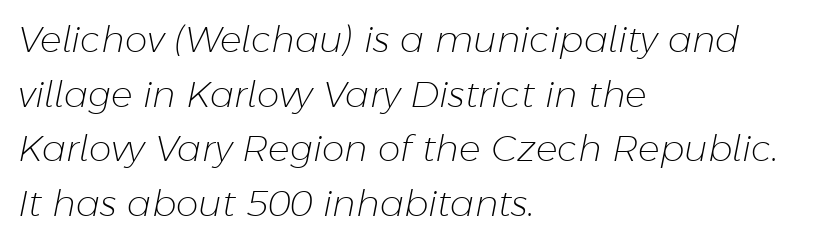
Underlining? Definitely not there. Tracking here is standard; glyphs follow each other at the usual distance. These lines are rendered in a variable-pitch font. Characters are canted at an angle relative to the baseline's perpendicular. The rows are spaced the way most documents space them. No chunkiness to these letters — they're not bold.
